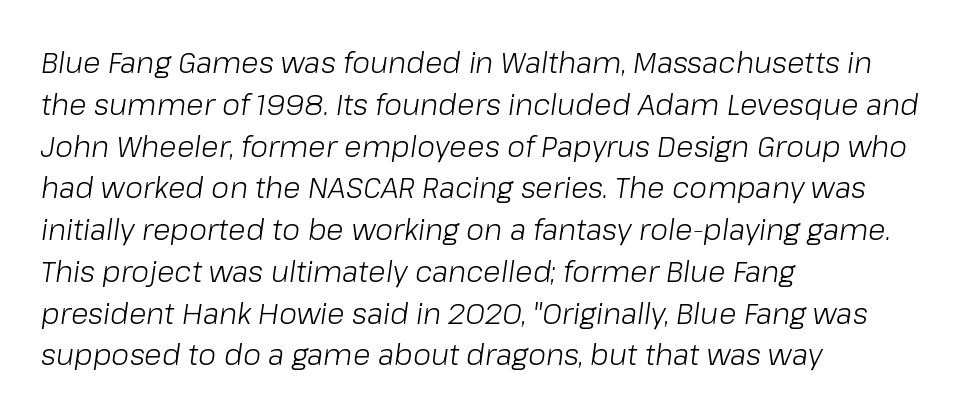
The image shows 29 px light type, italic (leaning right); set left-aligned, normal line spacing (1.44x), normal letter spacing, not underlined; low stroke contrast and a medium x-height.
